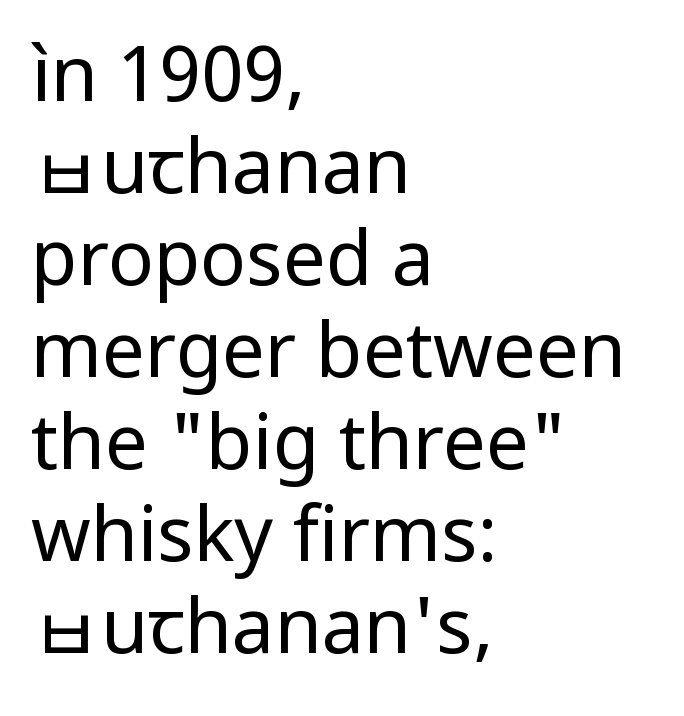
The image shows 76 px regular-weight sans-serif type, upright; set left-aligned, line spacing 1.21x, normal letter spacing, not underlined; low stroke contrast and a medium x-height.
